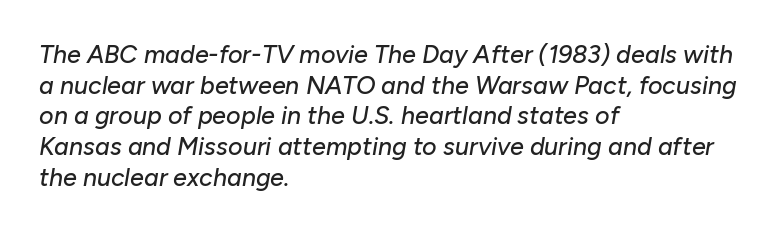
{"italic": "yes", "lean": "right", "slant_degrees": 10, "underline": "no", "align": "left", "line_spacing_ratio": 1.23, "letter_spacing": "normal", "letter_spacing_em": 0.0, "glyph_px": 25}
